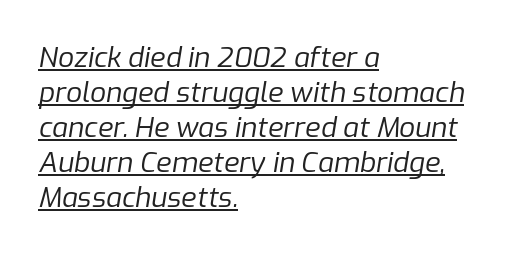
The image shows 28 px regular-weight type, italic (leaning right); set left-aligned, normal line spacing (1.25x), normal letter spacing, underlined; low stroke contrast and a medium x-height.
